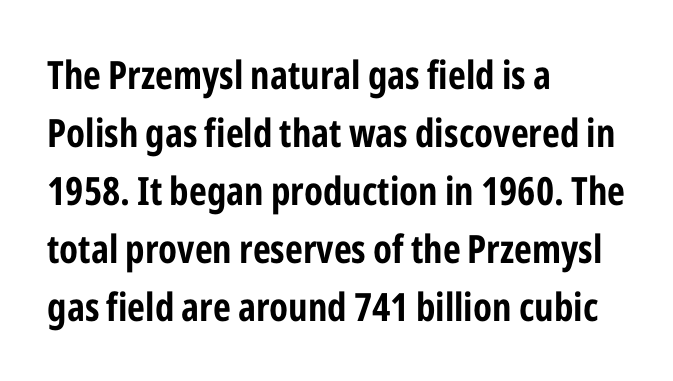
The image shows 39 px bold, condensed sans-serif type, upright; set left-aligned, normal line spacing (1.49x), normal letter spacing, not underlined; low stroke contrast and a medium x-height.
